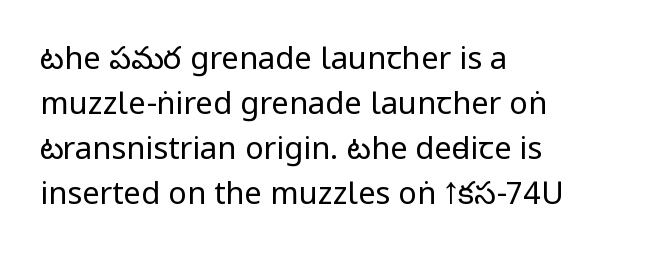
Q: Is the text bold? A: No.
Q: Is the text italic (slanted)? A: No, it is upright.
Q: Is the typeface a serif or a sans-serif typeface? A: Sans-serif.
Q: Is the text underlined? A: No.
Q: How is the paragraph aligned? A: Left-aligned.
Q: Is the spacing between letters normal or unusually wide? A: Normal.
Q: Is the spacing between lines tight, normal or loose? A: Normal.
Q: Width (condensed, normal, or wide)? A: Condensed.
Q: Stroke contrast? A: Low.
Q: x-height? A: Large.
Q: Monospaced? A: No.
